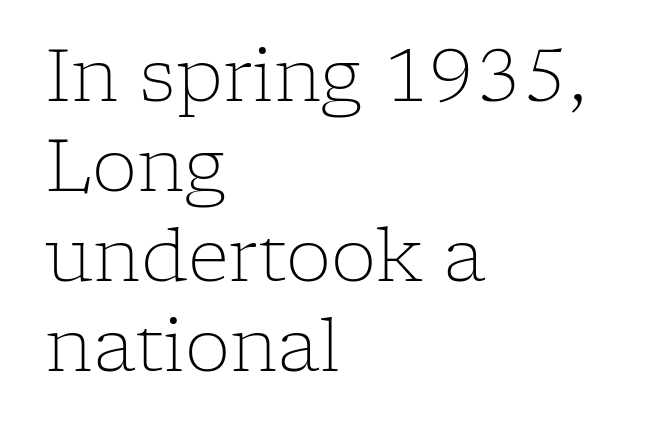
Q: Is the text bold? A: No.
Q: Is the text italic (slanted)? A: No, it is upright.
Q: Is the typeface a serif or a sans-serif typeface? A: Serif.
Q: Is the text underlined? A: No.
Q: How is the paragraph aligned? A: Left-aligned.
Q: Is the spacing between letters normal or unusually wide? A: Normal.
Q: Is the spacing between lines tight, normal or loose? A: Normal.
Q: Width (condensed, normal, or wide)? A: Normal.
Q: Stroke contrast? A: Low.
Q: x-height? A: Medium.
Q: Monospaced? A: No.
